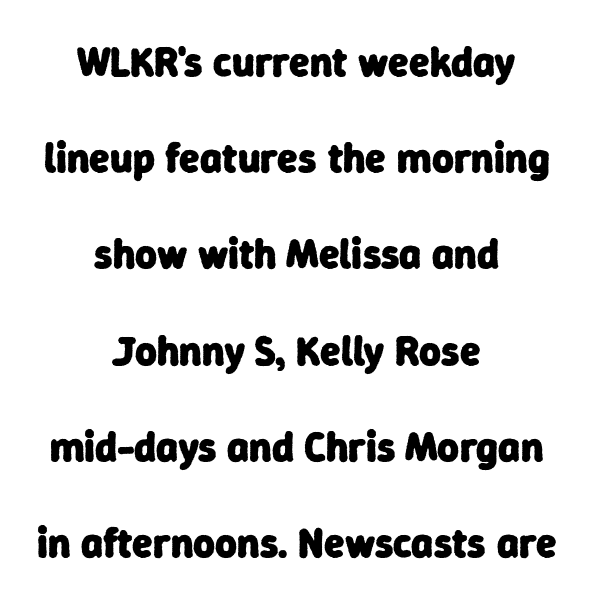
The image shows 42 px heavy sans-serif type; set centered, loose line spacing (2.29x), normal letter spacing, not underlined; low stroke contrast and a medium x-height.
